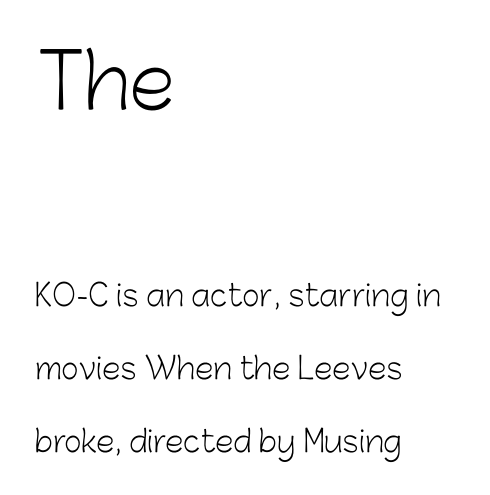
The typesetter chose a ragged-right arrangement here. If you drew a line through each stem, it would be perfectly vertical. You could not count columns in this text — the font is proportionally spaced. Serif or sans? Sans — the stroke terminals are bare. How would I describe the line gaps? Wide and relaxed.
